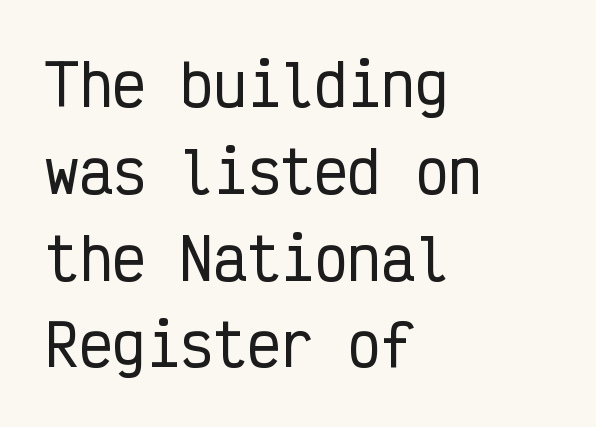
The image shows 56 px condensed sans-serif type, upright, monospaced; set left-aligned, normal line spacing (1.55x), normal letter spacing, not underlined; low stroke contrast and a medium x-height.
